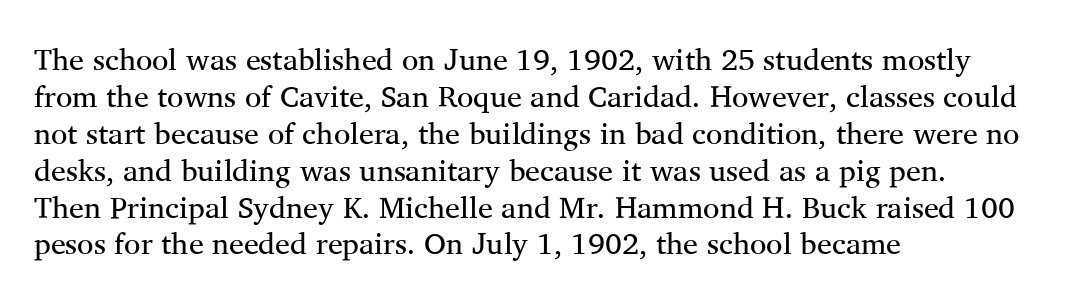
The image shows 30 px regular-weight serif type, upright; set left-aligned, line spacing 1.23x, normal letter spacing, not underlined; medium stroke contrast and a medium x-height.
